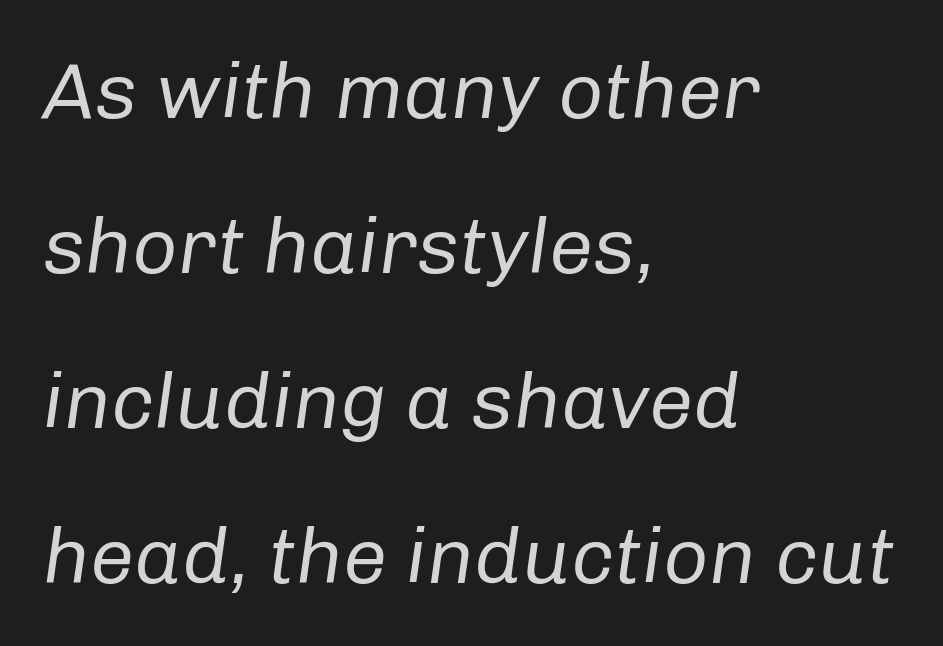
The image shows 79 px regular-weight type, italic (leaning right); set left-aligned, loose line spacing (1.96x), normal letter spacing, not underlined; low stroke contrast and a medium x-height.
